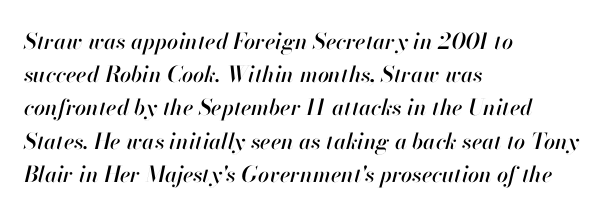
Q: Is the text italic (slanted)? A: Yes, it leans right by about 13 degrees.
Q: Is the text underlined? A: No.
Q: How is the paragraph aligned? A: Left-aligned.
Q: Is the spacing between letters normal or unusually wide? A: Normal.
Q: Is the spacing between lines tight, normal or loose? A: Normal.
